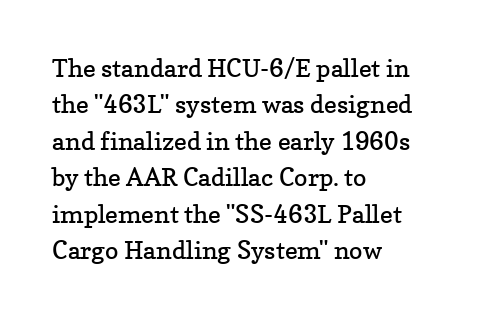
In terms of posture, this sample is upright. The passage shown has conventional tracking throughout. The zone under the glyphs is completely vacant. The lines are quadded left. These glyphs show unthickened strokes, regular width or finer. Rows of type keep a routine distance in the vertical direction.
